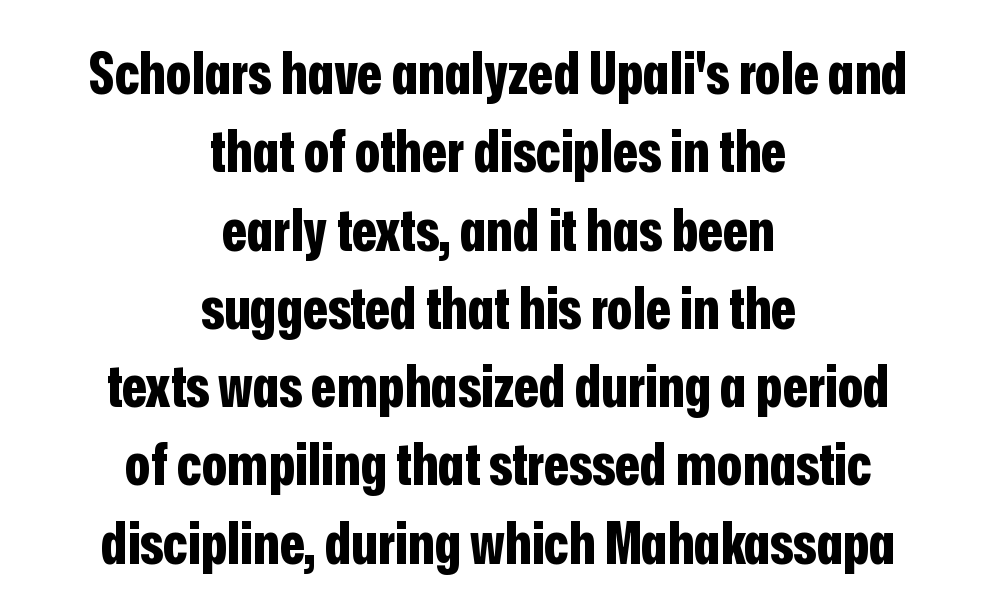
{"serif": "no", "italic": "no", "bold": "yes", "weight": "bold", "width": "condensed", "stroke_contrast": "low", "x_height": "medium", "monospaced": "no", "underline": "no", "align": "center", "line_spacing": "normal", "line_spacing_ratio": 1.35, "letter_spacing": "normal", "letter_spacing_em": 0.0, "glyph_px": 58}
